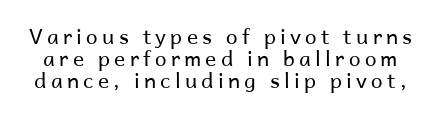
The image shows 21 px text type, upright; set tight line spacing (1.04x), unusually wide letter spacing (+0.2 em), not underlined.
